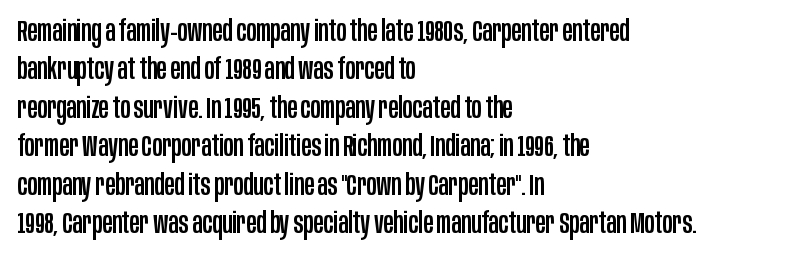
Q: Is the text italic (slanted)? A: No, it is upright.
Q: Is the typeface a serif or a sans-serif typeface? A: Sans-serif.
Q: Is the text underlined? A: No.
Q: How is the paragraph aligned? A: Left-aligned.
Q: Is the spacing between letters normal or unusually wide? A: Normal.
Q: Is the spacing between lines tight, normal or loose? A: Normal.
Q: Width (condensed, normal, or wide)? A: Condensed.
Q: Stroke contrast? A: Low.
Q: x-height? A: Large.
Q: Monospaced? A: No.
